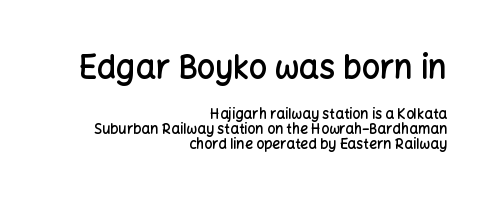
The image shows 32 px semibold sans-serif type, upright; set right-aligned, tight line spacing (1.07x), normal letter spacing, not underlined; the first (top) block is 2.29x larger; low stroke contrast and a medium x-height.
